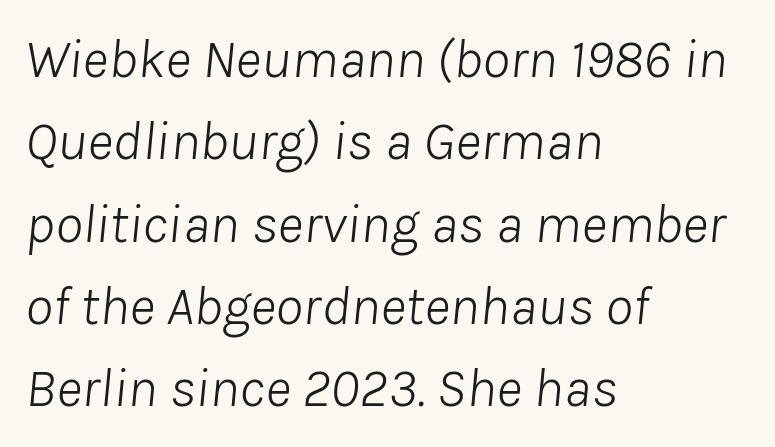
Q: Is the text bold? A: No.
Q: Is the text italic (slanted)? A: Yes, it leans right by about 8 degrees.
Q: Is the text underlined? A: No.
Q: How is the paragraph aligned? A: Left-aligned.
Q: Is the spacing between letters normal or unusually wide? A: Normal.
Q: Is the spacing between lines tight, normal or loose? A: Normal.
Q: Width (condensed, normal, or wide)? A: Normal.
Q: Stroke contrast? A: Low.
Q: x-height? A: Medium.
Q: Monospaced? A: No.
